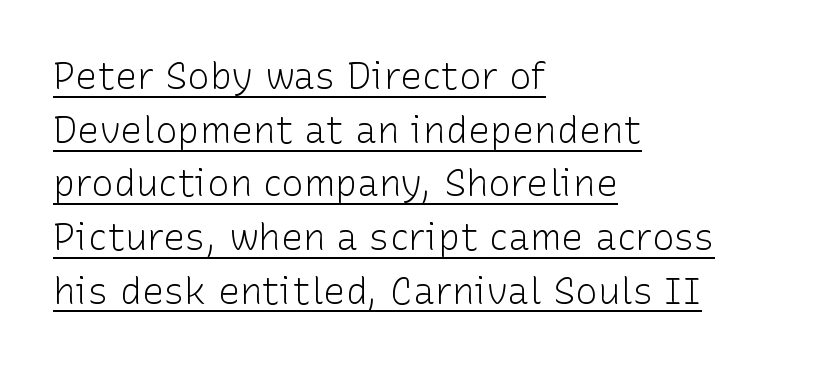
Each letter keeps its own natural width here, so spacing adapts to shape. Caption: standard tracking, unaltered. Weight: in the light-to-regular range. Ordinary non-slanted type is in use. Summary of vertical rhythm: regular, with standard interline spacing.
